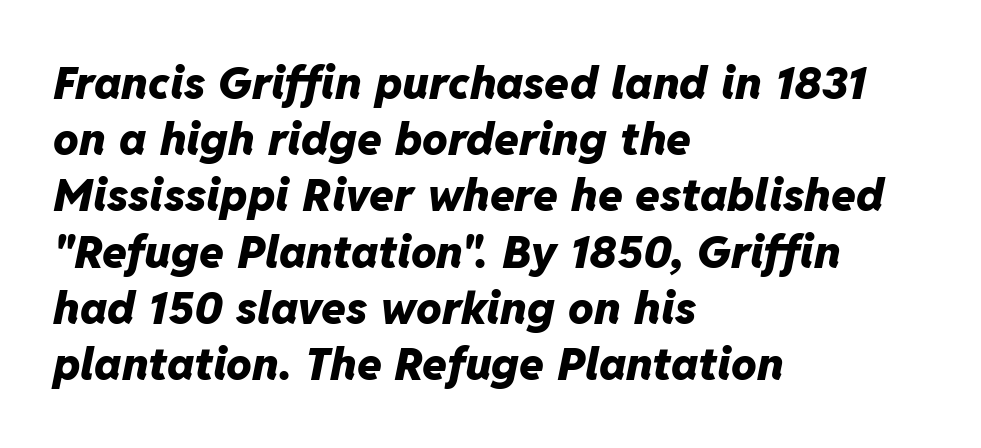
The image shows 45 px heavy type, italic (leaning right); set left-aligned, normal line spacing (1.25x), normal letter spacing, not underlined; low stroke contrast and a medium x-height.
